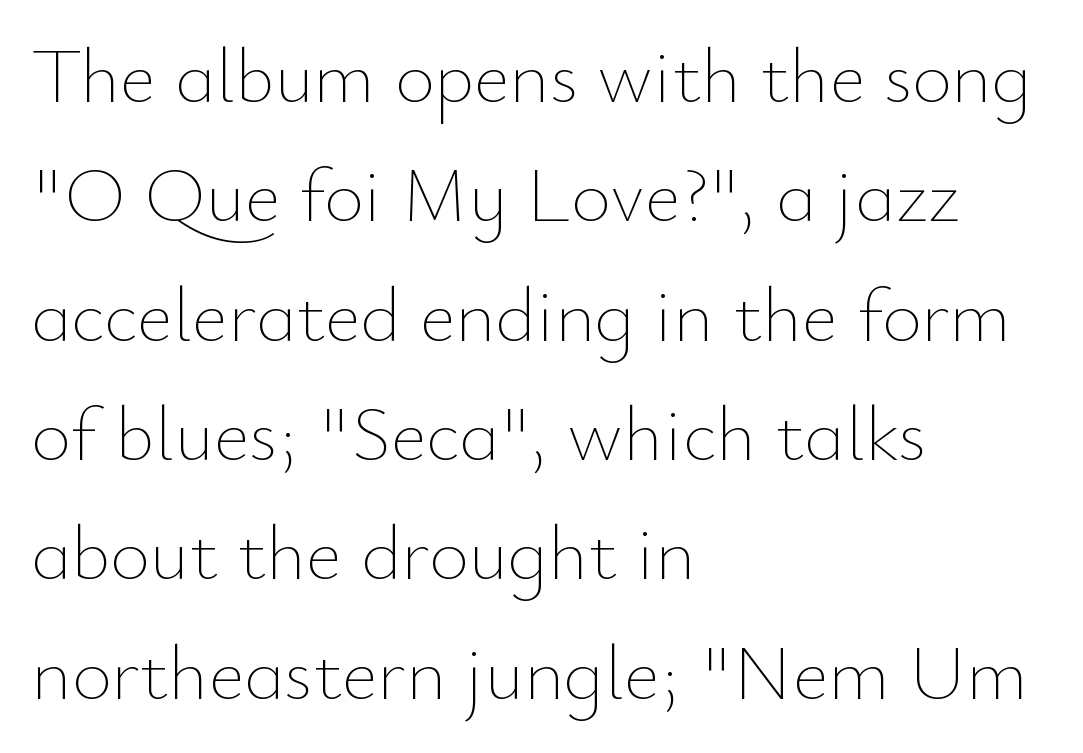
Q: Is the text bold? A: No.
Q: Is the text italic (slanted)? A: No, it is upright.
Q: Is the text underlined? A: No.
Q: How is the paragraph aligned? A: Left-aligned.
Q: Is the spacing between letters normal or unusually wide? A: Normal.
Q: Is the spacing between lines tight, normal or loose? A: Normal.
Q: Width (condensed, normal, or wide)? A: Normal.
Q: Stroke contrast? A: Low.
Q: x-height? A: Small.
Q: Monospaced? A: No.
